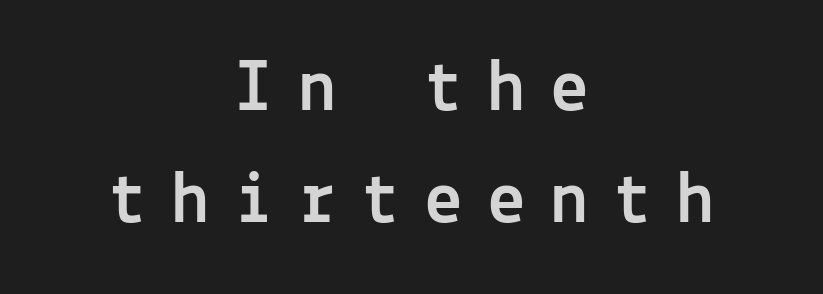
No italicization has been applied; the sample stays upright. This sample has the even, mechanical cadence of fixed-width lettering. Glance below the letters and you will spot only blank space. The text block is weighted toward neither margin, spreading evenly from the middle.
